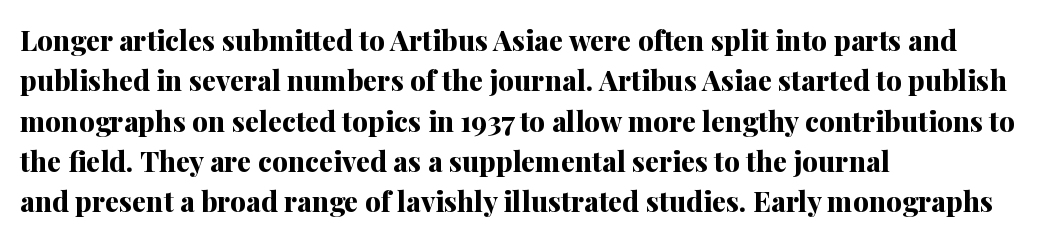
Q: Is the text bold? A: Yes.
Q: Is the text italic (slanted)? A: No, it is upright.
Q: Is the typeface a serif or a sans-serif typeface? A: Serif.
Q: Is the text underlined? A: No.
Q: How is the paragraph aligned? A: Left-aligned.
Q: Is the spacing between letters normal or unusually wide? A: Normal.
Q: Is the spacing between lines tight, normal or loose? A: Normal.
Q: Width (condensed, normal, or wide)? A: Normal.
Q: Stroke contrast? A: Medium.
Q: x-height? A: Medium.
Q: Monospaced? A: No.
